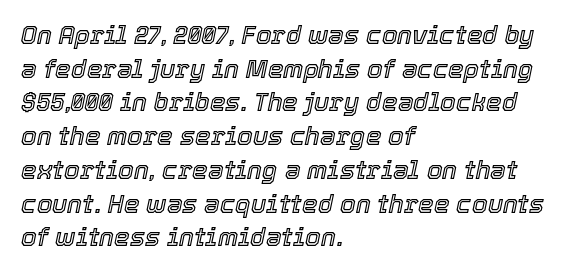
{"italic": "yes", "lean": "right", "slant_degrees": 12, "underline": "no", "align": "left", "line_spacing": "normal", "line_spacing_ratio": 1.35, "letter_spacing": "normal", "letter_spacing_em": 0.0, "glyph_px": 25}
